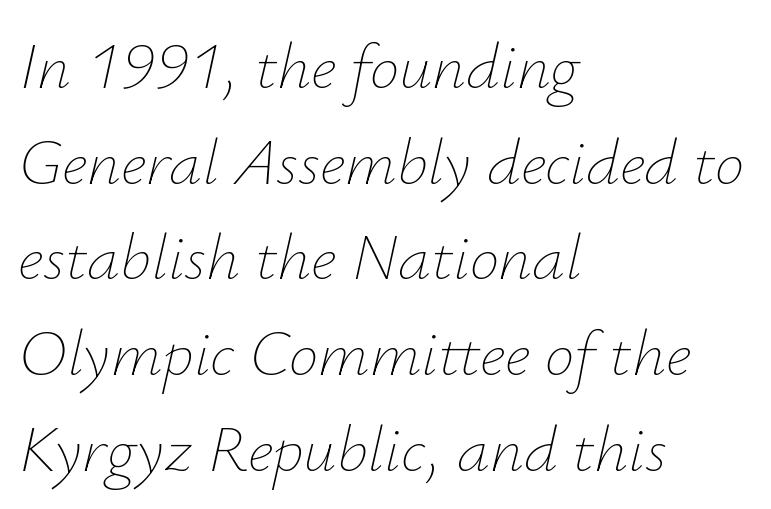
Q: Is the text bold? A: No.
Q: Is the text italic (slanted)? A: Yes, it leans right by about 12 degrees.
Q: Is the text underlined? A: No.
Q: How is the paragraph aligned? A: Left-aligned.
Q: Is the spacing between letters normal or unusually wide? A: Normal.
Q: Is the spacing between lines tight, normal or loose? A: Normal.
Q: Width (condensed, normal, or wide)? A: Normal.
Q: Stroke contrast? A: Low.
Q: x-height? A: Small.
Q: Monospaced? A: No.
